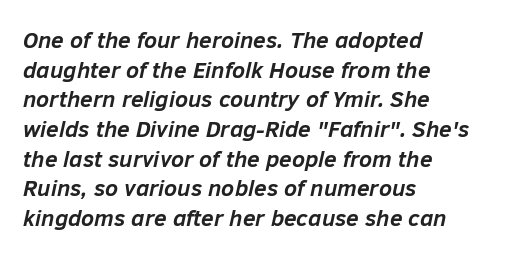
{"italic": "yes", "lean": "right", "slant_degrees": 12, "bold": "yes", "underline": "no", "align": "left", "line_spacing": "normal", "line_spacing_ratio": 1.29, "letter_spacing": "normal", "letter_spacing_em": 0.0, "glyph_px": 23}
